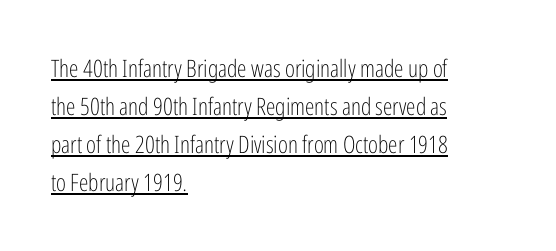
The image shows 24 px text type, upright; set left-aligned, normal line spacing (1.59x), normal letter spacing, underlined.
